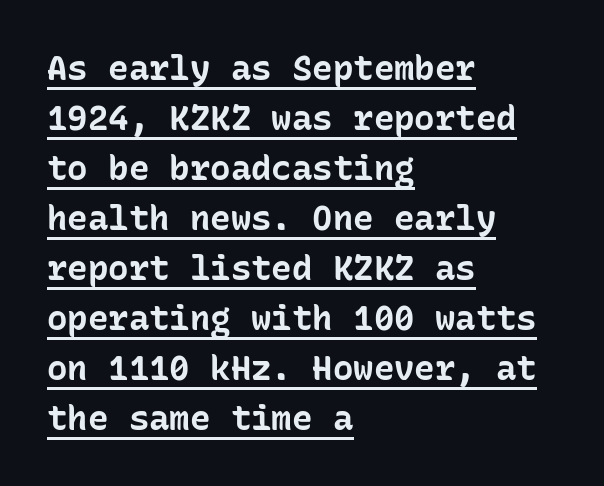
The image shows 34 px bold sans-serif type, upright, monospaced; set left-aligned, normal line spacing (1.47x), normal letter spacing, underlined; low stroke contrast and a medium x-height.
